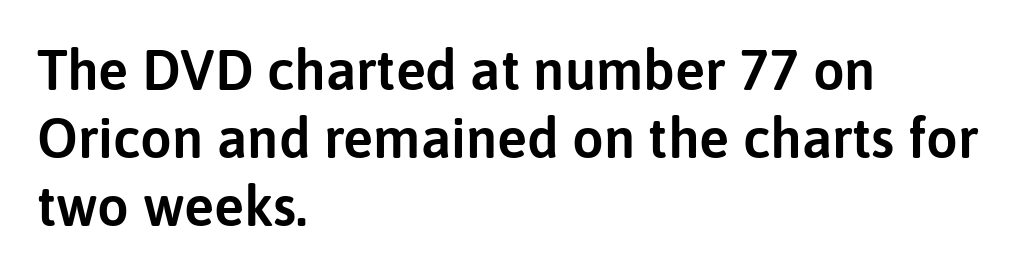
Posture: vertical. Standard letterfit; no display-style spreading of the glyphs. Looks like regular typesetting: each glyph gets only the width it needs. Horizontally, the lines are justified to the leading edge only. Unmarked baselines from the first word to the last. Serif or sans? Sans — the stroke terminals are bare.
